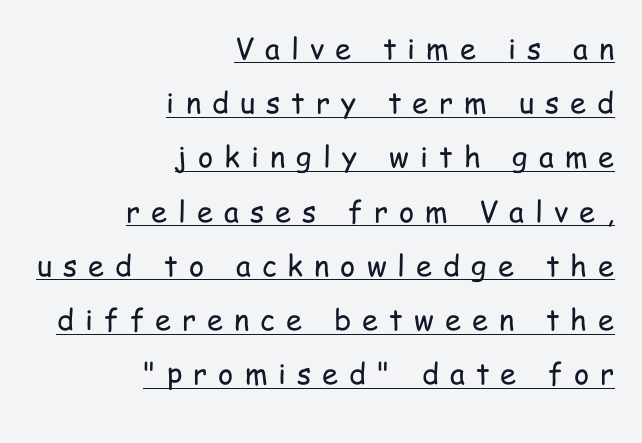
Q: Is the text bold? A: No.
Q: Is the text italic (slanted)? A: No, it is upright.
Q: Is the typeface a serif or a sans-serif typeface? A: Sans-serif.
Q: Is the text underlined? A: Yes.
Q: How is the paragraph aligned? A: Right-aligned.
Q: Is the spacing between letters normal or unusually wide? A: Unusually wide.
Q: Width (condensed, normal, or wide)? A: Condensed.
Q: Stroke contrast? A: Low.
Q: x-height? A: Medium.
Q: Monospaced? A: No.
